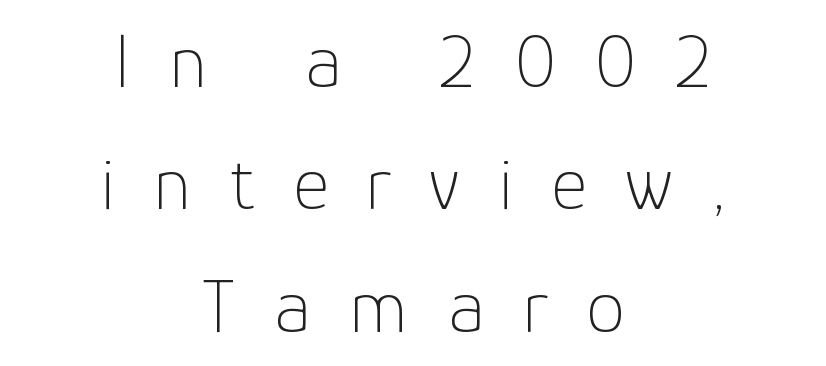
Q: Is the text bold? A: No.
Q: Is the text italic (slanted)? A: No, it is upright.
Q: Is the typeface a serif or a sans-serif typeface? A: Sans-serif.
Q: Is the text underlined? A: No.
Q: How is the paragraph aligned? A: Centered.
Q: Is the spacing between letters normal or unusually wide? A: Unusually wide.
Q: Is the spacing between lines tight, normal or loose? A: Normal.
Q: Width (condensed, normal, or wide)? A: Normal.
Q: Stroke contrast? A: Low.
Q: x-height? A: Medium.
Q: Monospaced? A: No.
